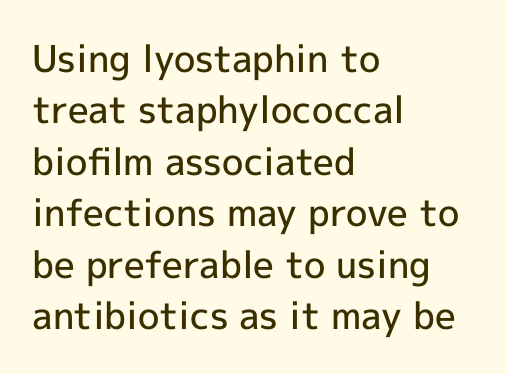
The image shows 37 px semibold sans-serif type, upright; set left-aligned, normal line spacing (1.39x), normal letter spacing, not underlined; a medium x-height.
